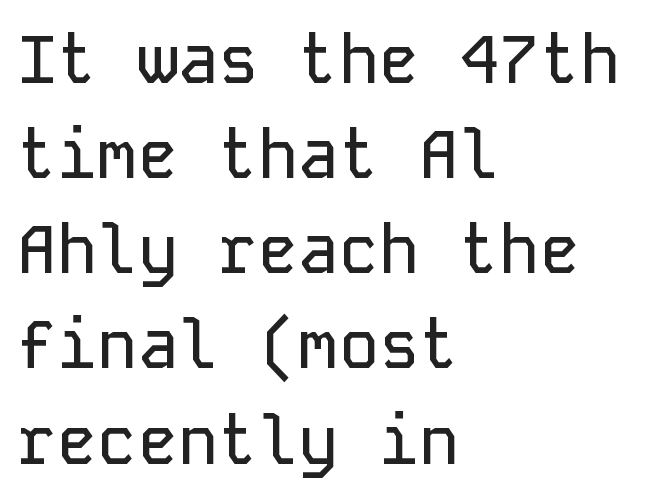
Decoration check: the copy has no underline. Characters follow at the spacing the type designer built in. The characters display no serif detailing; their extremities are plain. Do the letters lean? They stand straight. Evenly set lines give the paragraph a standard silhouette.
